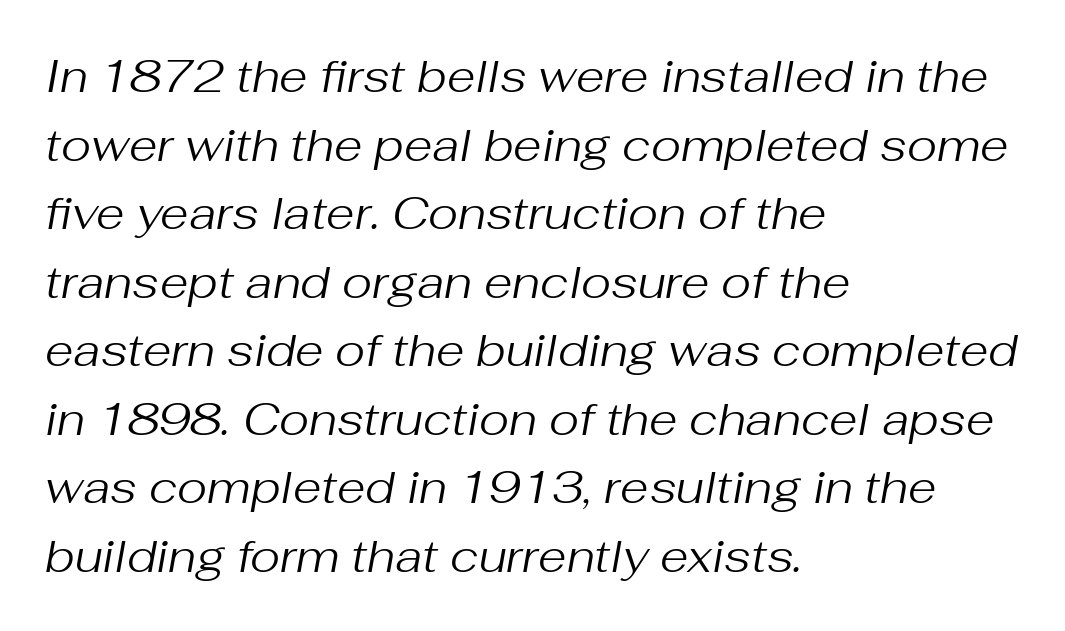
The image shows 46 px regular-weight type, italic (leaning right); set left-aligned, normal line spacing (1.49x), normal letter spacing, not underlined; medium stroke contrast and a medium x-height.
